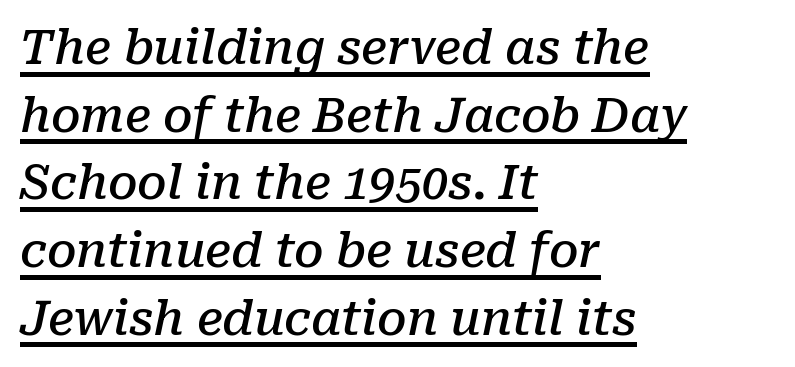
{"serif": "yes", "italic": "yes", "lean": "right", "slant_degrees": 10, "bold": "semi", "weight": "semibold", "width": "normal", "stroke_contrast": "low", "x_height": "medium", "monospaced": "no", "underline": "yes", "align": "left", "line_spacing": "normal", "line_spacing_ratio": 1.44, "letter_spacing": "normal", "letter_spacing_em": 0.0, "glyph_px": 47}
